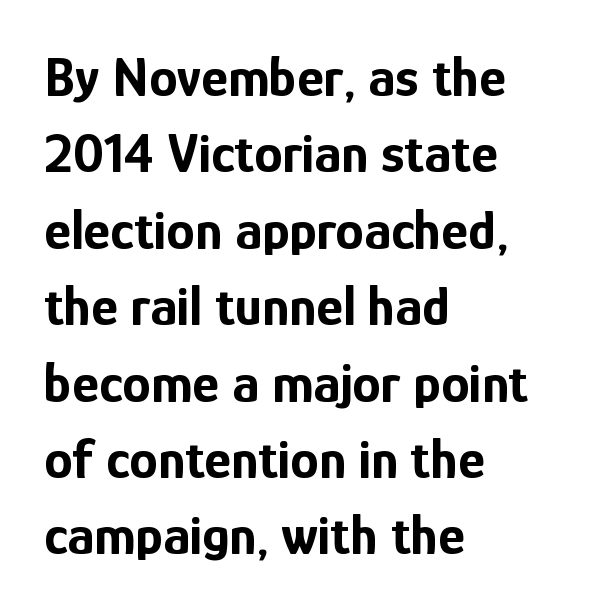
{"serif": "no", "italic": "no", "bold": "yes", "weight": "bold", "width": "condensed", "stroke_contrast": "low", "x_height": "medium", "monospaced": "no", "underline": "no", "align": "left", "line_spacing": "normal", "line_spacing_ratio": 1.34, "letter_spacing": "normal", "letter_spacing_em": 0.0, "glyph_px": 57}
